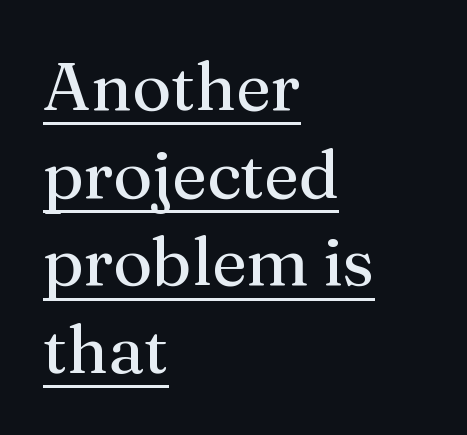
Q: Is the text bold? A: No.
Q: Is the text italic (slanted)? A: No, it is upright.
Q: Is the typeface a serif or a sans-serif typeface? A: Serif.
Q: Is the text underlined? A: Yes.
Q: How is the paragraph aligned? A: Left-aligned.
Q: Is the spacing between letters normal or unusually wide? A: Normal.
Q: Is the spacing between lines tight, normal or loose? A: Normal.
Q: Width (condensed, normal, or wide)? A: Normal.
Q: Stroke contrast? A: Medium.
Q: x-height? A: Medium.
Q: Monospaced? A: No.
